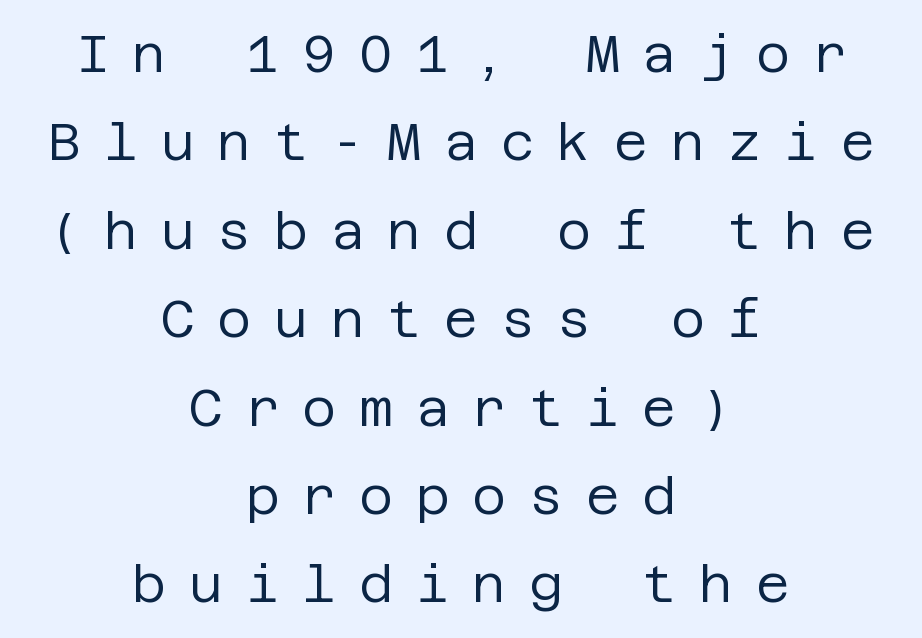
The image shows 52 px regular-weight sans-serif type, upright; set centered, normal line spacing (1.7x), unusually wide letter spacing (+0.44 em), not underlined; low stroke contrast and a large x-height.
